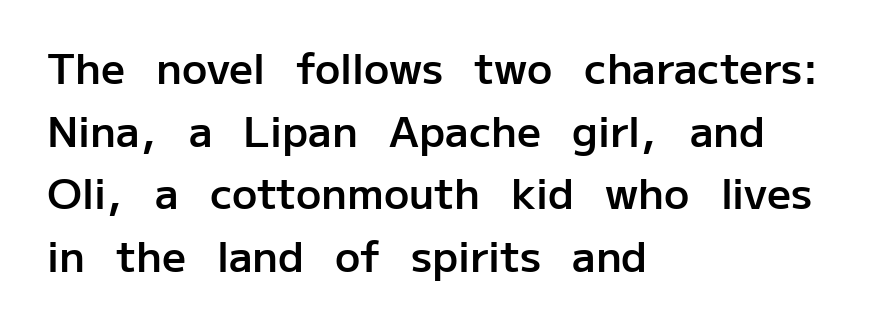
{"serif": "no", "italic": "no", "bold": "semi", "weight": "semibold", "width": "normal", "stroke_contrast": "low", "x_height": "medium", "monospaced": "no", "underline": "no", "align": "left", "line_spacing": "normal", "line_spacing_ratio": 1.49, "letter_spacing": "normal", "letter_spacing_em": 0.0, "glyph_px": 42}
